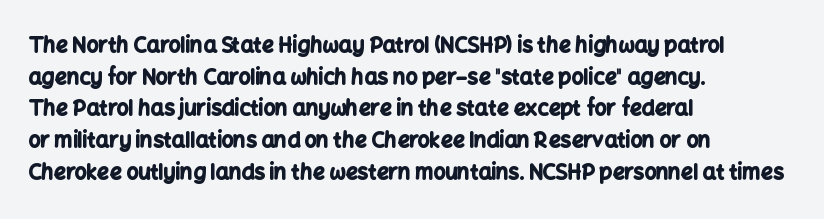
The image shows 21 px bold type, upright; set left-aligned, normal line spacing (1.51x), normal letter spacing, not underlined.
